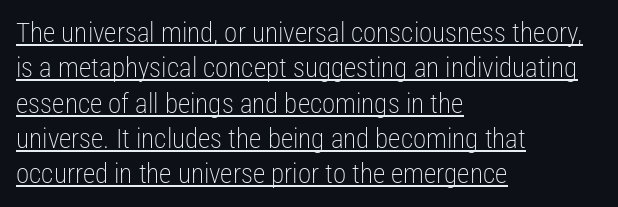
Line beginnings align vertically; line endings do not. No letter is thick-stroked: the sample isn't bold. How are the letters spaced? Ordinarily, with no added tracking. The passage shown is underscored from start to finish. Does the leading feel generous? No, just average. Quick note: not italic, upright.
